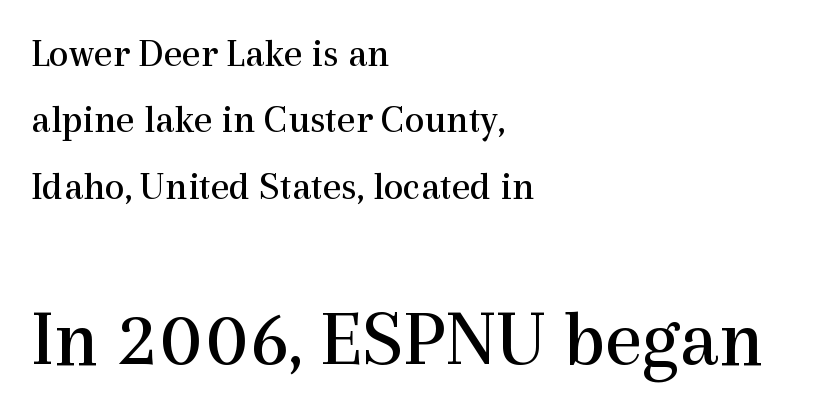
The face used here is proportionally spaced, like ordinary book or web type. Horizontal alignment here is leftward, the default for most running prose. Ink coverage per letter is moderate at most. The area under the type is left untouched. Caption: standard tracking, unaltered. The specimen reads as upright at a glance.
